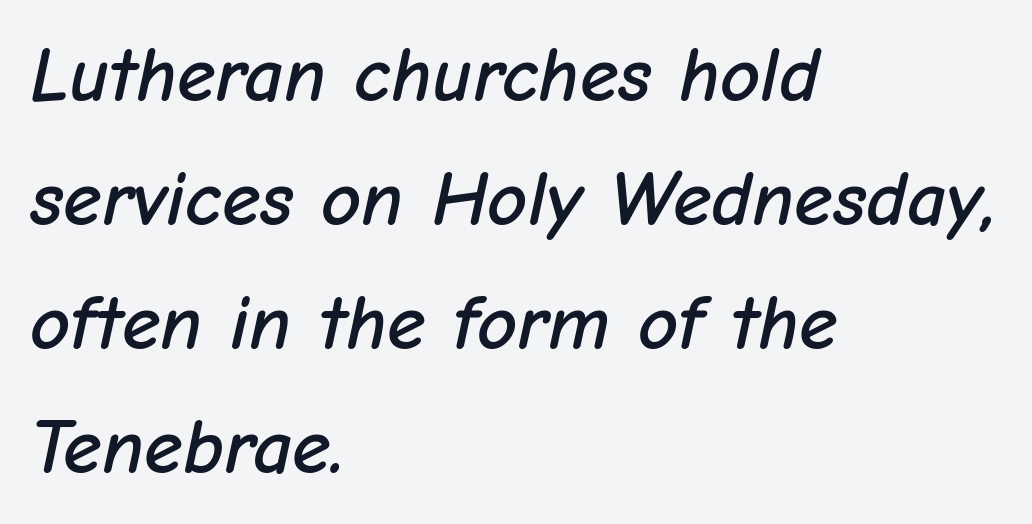
The image shows 78 px text type, italic (leaning right); set left-aligned, normal line spacing (1.59x), normal letter spacing, not underlined; low stroke contrast and a medium x-height.
